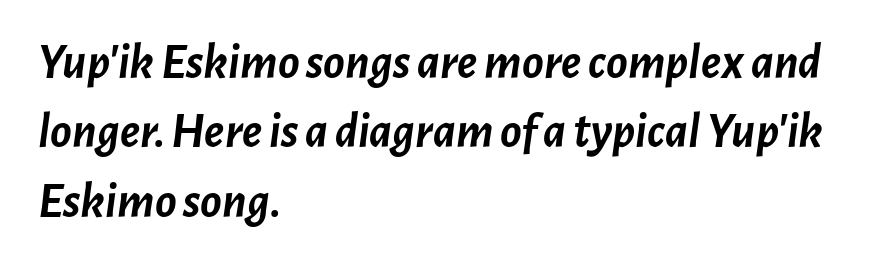
The paragraph shown leans on its left margin. Plain, unruled lines of type. Vertical spacing — default. The glyphs look as if they've been sheared to an angle. Notice how thick the strokes are: this is what a full bold looks like. These lines keep a tight, regular rhythm from letter to letter.
